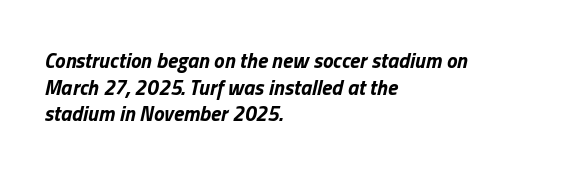
Every character sits at an angle, as italics do. Each new line begins a customary step beneath the previous one. The baseline area is clear. The passage shown is emphatically bold. Alignment: flush left. Look at the tracking — it's just the regular setting, nothing added.
